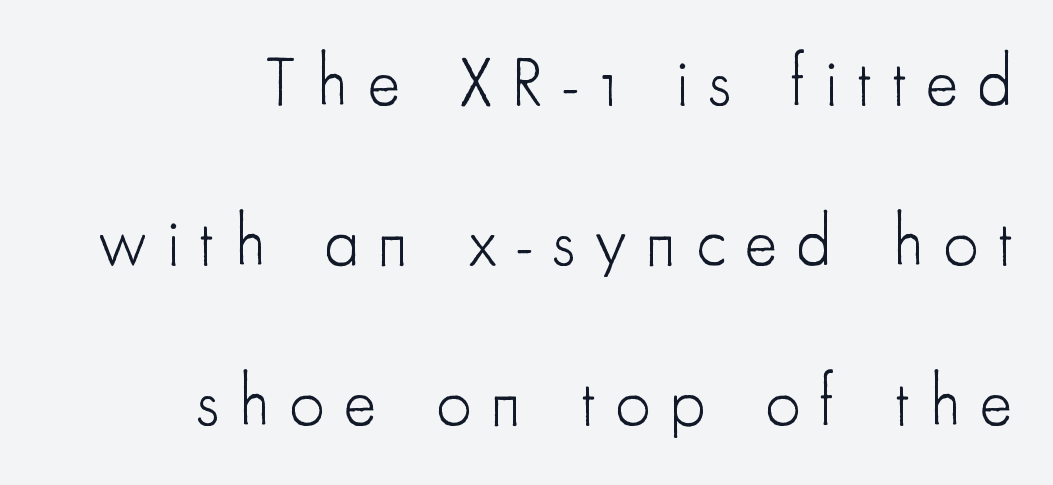
Q: Is the text bold? A: No.
Q: Is the text italic (slanted)? A: No, it is upright.
Q: Is the typeface a serif or a sans-serif typeface? A: Sans-serif.
Q: Is the text underlined? A: No.
Q: How is the paragraph aligned? A: Right-aligned.
Q: Is the spacing between letters normal or unusually wide? A: Unusually wide.
Q: Is the spacing between lines tight, normal or loose? A: Loose.
Q: Width (condensed, normal, or wide)? A: Condensed.
Q: Stroke contrast? A: Low.
Q: x-height? A: Small.
Q: Monospaced? A: No.
